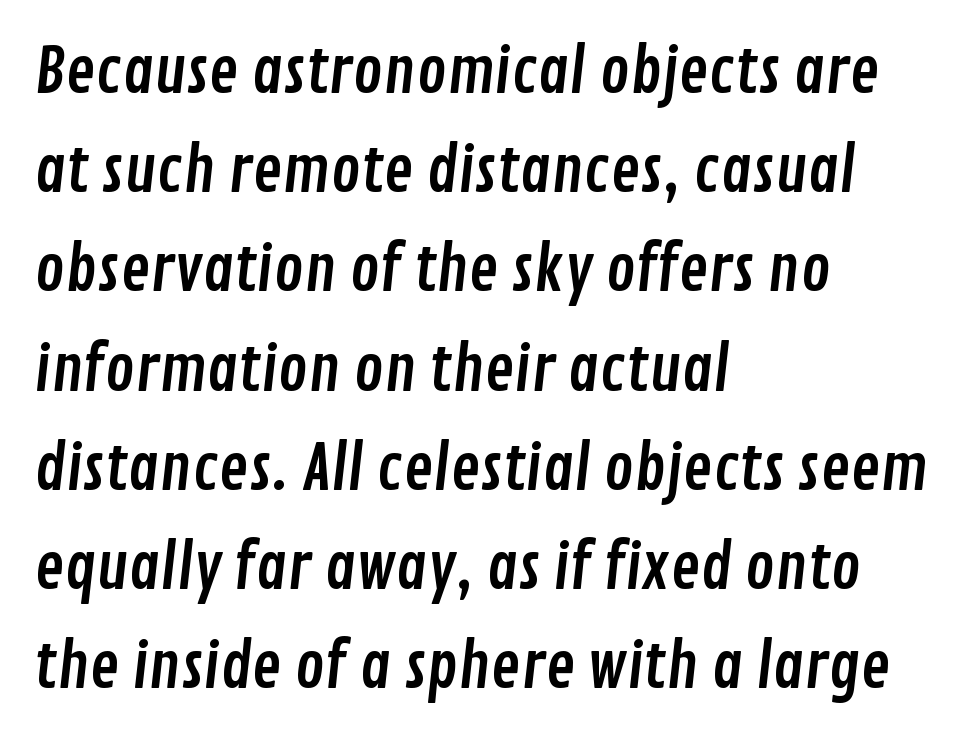
Default kerning and tracking; the words read as compact shapes. Character widths vary here, with narrow letters taking less room than wide ones. Each letter's strokes conclude bluntly, with no projecting serifs. Does the leading feel generous? No, just average. Beneath every word, the page is bare.
